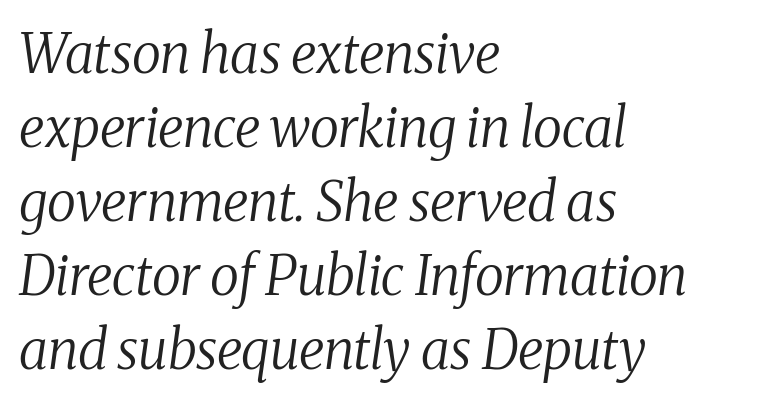
Q: Is the text bold? A: No.
Q: Is the text italic (slanted)? A: Yes, it leans right by about 8 degrees.
Q: Is the typeface a serif or a sans-serif typeface? A: Serif.
Q: Is the text underlined? A: No.
Q: How is the paragraph aligned? A: Left-aligned.
Q: Is the spacing between letters normal or unusually wide? A: Normal.
Q: Is the spacing between lines tight, normal or loose? A: Normal.
Q: Width (condensed, normal, or wide)? A: Normal.
Q: Stroke contrast? A: Medium.
Q: x-height? A: Medium.
Q: Monospaced? A: No.
